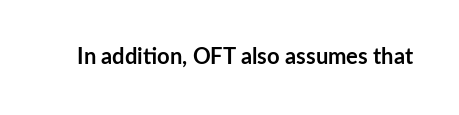
Short note: letters normally spaced. Words float on clear page, feet unadorned. The letters stand upright; this is a roman face. Heavy, bold letterforms.
